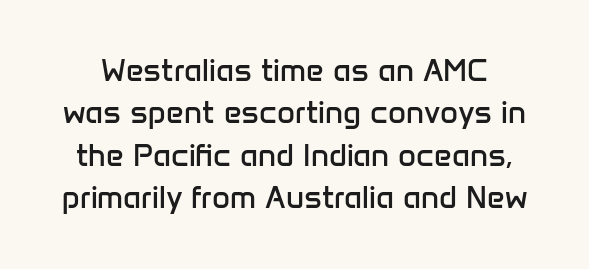
The image shows 31 px regular-weight sans-serif type, upright; set normal line spacing (1.37x), normal letter spacing, not underlined; low stroke contrast and a medium x-height.
